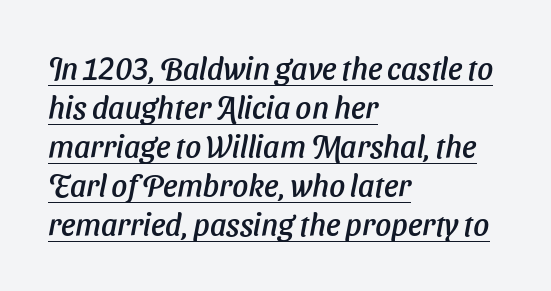
Quick note: interline space is typical. The rendering anchors every line to the left-hand side. Notice how a bar underscores the lettering throughout. No extra tracking has been applied to these lines.
